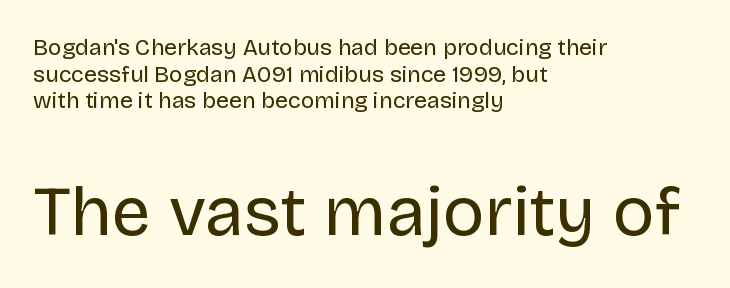
The image shows 70 px regular-weight sans-serif type, upright; set left-aligned, line spacing 1.16x, normal letter spacing, not underlined; the second (bottom) block is 3.04x larger; low stroke contrast and a large x-height.
